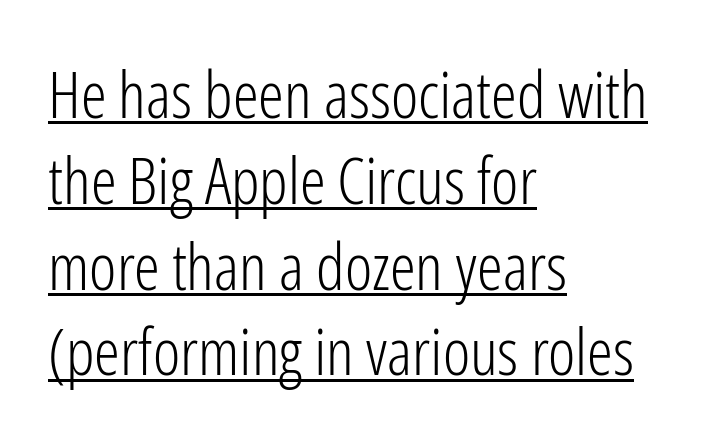
The image shows 65 px light, condensed sans-serif type, upright; set left-aligned, normal line spacing (1.32x), normal letter spacing, underlined; low stroke contrast and a medium x-height.
